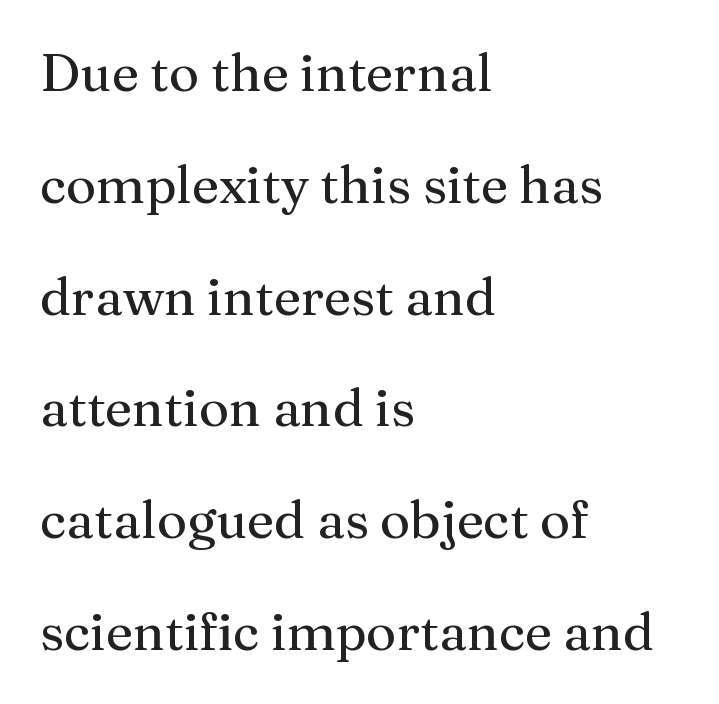
{"serif": "yes", "italic": "no", "width": "normal", "stroke_contrast": "medium", "x_height": "medium", "monospaced": "no", "underline": "no", "align": "left", "line_spacing": "loose", "line_spacing_ratio": 2.15, "letter_spacing": "normal", "letter_spacing_em": 0.0, "glyph_px": 52}
